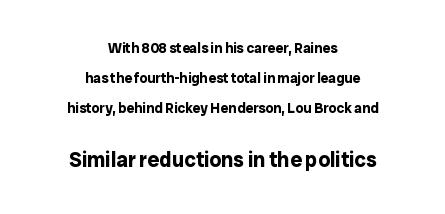
Q: Is the text bold? A: Yes.
Q: Is the text italic (slanted)? A: No, it is upright.
Q: Is the text underlined? A: No.
Q: How is the paragraph aligned? A: Centered.
Q: Is the spacing between letters normal or unusually wide? A: Normal.
Q: Is the spacing between lines tight, normal or loose? A: Loose.
Q: Which block of text is set in a larger size, the first (top) or the second (bottom)? A: The second (bottom) one.
